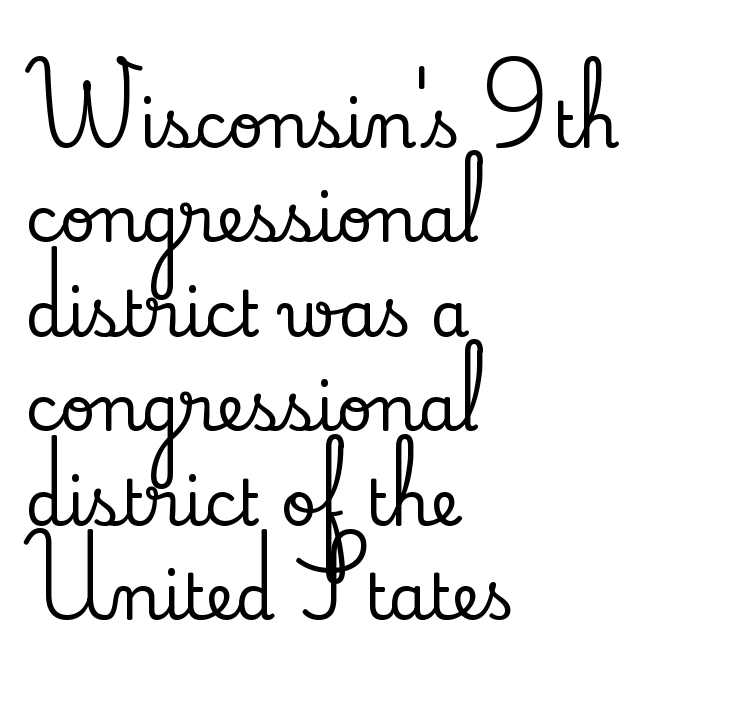
{"serif": "yes", "italic": "no", "width": "normal", "stroke_contrast": "low", "x_height": "small", "monospaced": "no", "underline": "no", "align": "left", "line_spacing": "normal", "line_spacing_ratio": 1.5, "letter_spacing": "normal", "letter_spacing_em": 0.0, "glyph_px": 63}
